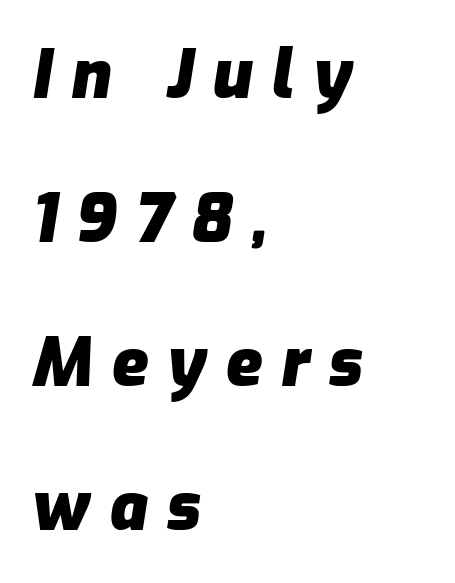
{"italic": "yes", "lean": "right", "slant_degrees": 9, "bold": "yes", "weight": "heavy", "width": "normal", "stroke_contrast": "low", "x_height": "medium", "monospaced": "no", "underline": "no", "align": "left", "line_spacing": "loose", "line_spacing_ratio": 2.15, "letter_spacing": "wide", "letter_spacing_em": 0.28, "glyph_px": 67}
